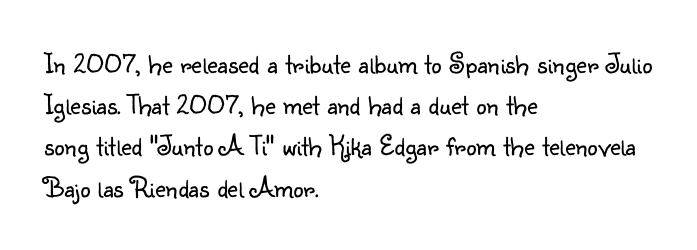
The image shows 29 px light sans-serif type, upright; set left-aligned, normal line spacing (1.42x), normal letter spacing, not underlined; low stroke contrast and a small x-height.
